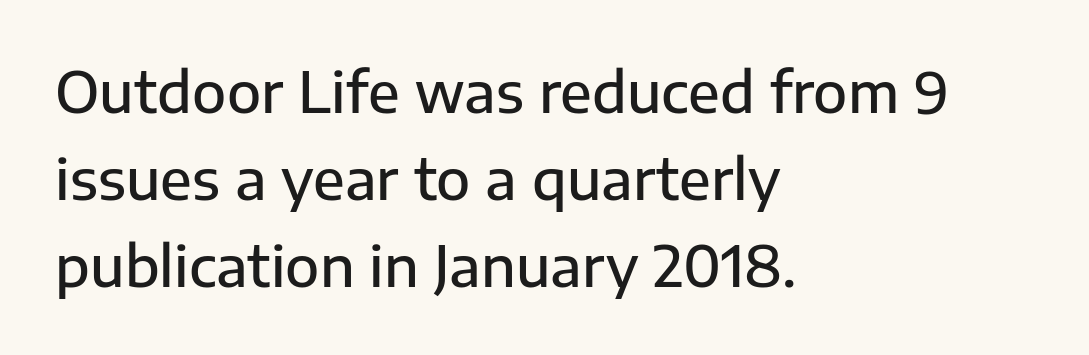
{"serif": "no", "italic": "no", "bold": "semi", "weight": "semibold", "width": "normal", "stroke_contrast": "low", "x_height": "medium", "monospaced": "no", "underline": "no", "align": "left", "line_spacing": "normal", "line_spacing_ratio": 1.55, "letter_spacing": "normal", "letter_spacing_em": 0.0, "glyph_px": 56}
